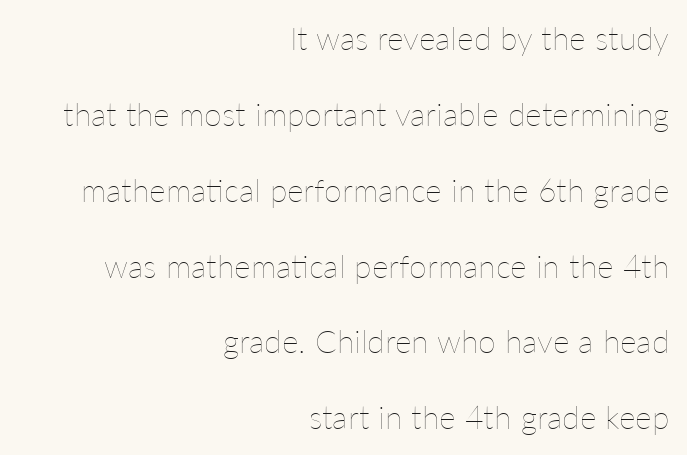
{"italic": "no", "bold": "no", "weight": "thin", "width": "normal", "stroke_contrast": "low", "x_height": "medium", "monospaced": "no", "underline": "no", "align": "right", "line_spacing": "loose", "line_spacing_ratio": 2.37, "letter_spacing": "normal", "letter_spacing_em": 0.0, "glyph_px": 32}
